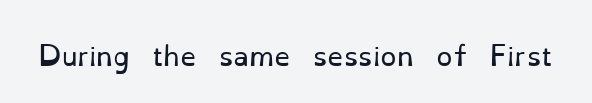
{"italic": "no", "bold": "no", "underline": "no", "letter_spacing": "normal", "letter_spacing_em": 0.0, "glyph_px": 26}
